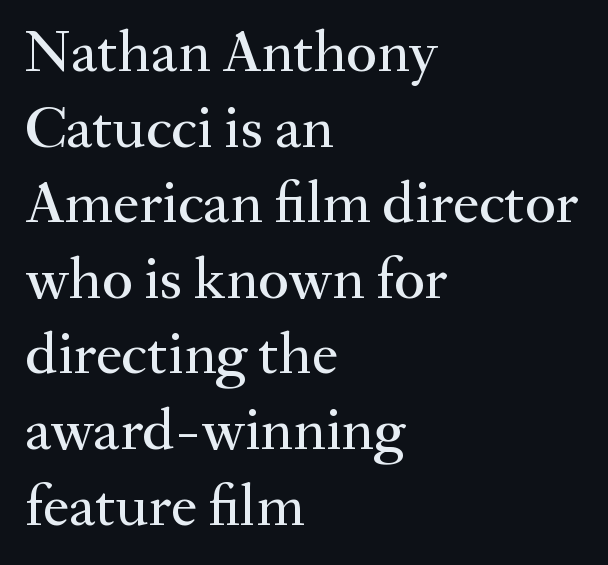
Q: Is the text italic (slanted)? A: No, it is upright.
Q: Is the typeface a serif or a sans-serif typeface? A: Serif.
Q: Is the text underlined? A: No.
Q: How is the paragraph aligned? A: Left-aligned.
Q: Is the spacing between letters normal or unusually wide? A: Normal.
Q: Is the spacing between lines tight, normal or loose? A: Normal.
Q: Width (condensed, normal, or wide)? A: Normal.
Q: Stroke contrast? A: Medium.
Q: x-height? A: Small.
Q: Monospaced? A: No.
